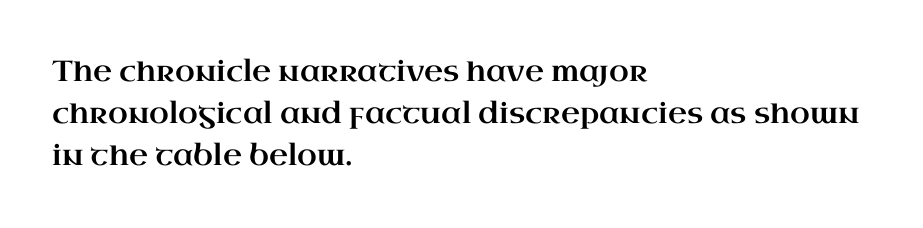
Q: Is the text italic (slanted)? A: No, it is upright.
Q: Is the typeface a serif or a sans-serif typeface? A: Serif.
Q: Is the text underlined? A: No.
Q: How is the paragraph aligned? A: Left-aligned.
Q: Is the spacing between letters normal or unusually wide? A: Normal.
Q: Is the spacing between lines tight, normal or loose? A: Normal.
Q: Width (condensed, normal, or wide)? A: Wide.
Q: Stroke contrast? A: High.
Q: x-height? A: Small.
Q: Monospaced? A: No.
